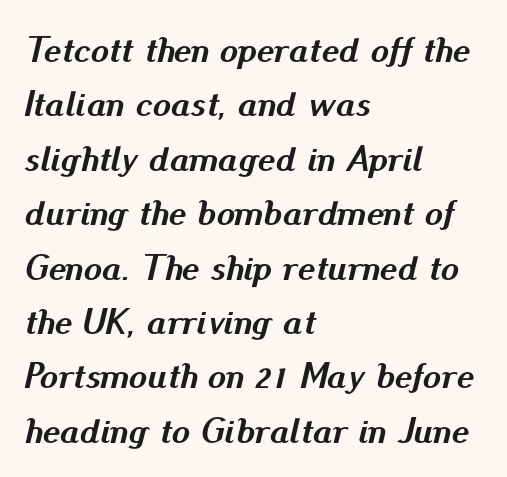
Compared with an ordinary text face, these strokes are far heavier — a full bold. The rendering uses natural spacing where letterforms have individual widths. Leading matches the norm, producing a regular column. Underlining? Definitely not there. An italicized treatment has been applied to the whole sample. Notice how the passage keeps a crisp vertical edge on the left only.
